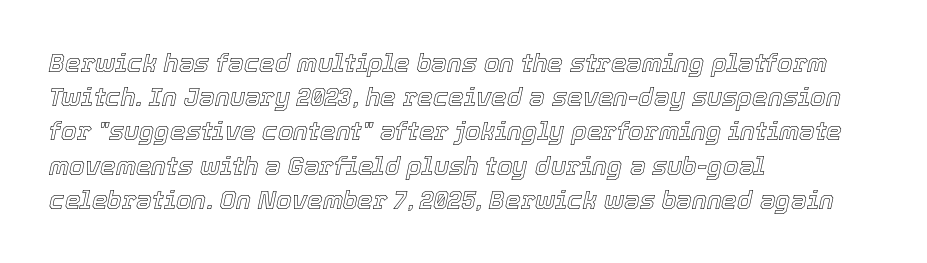
The image shows 25 px text type, italic (leaning right); set left-aligned, normal line spacing (1.37x), normal letter spacing, not underlined.
